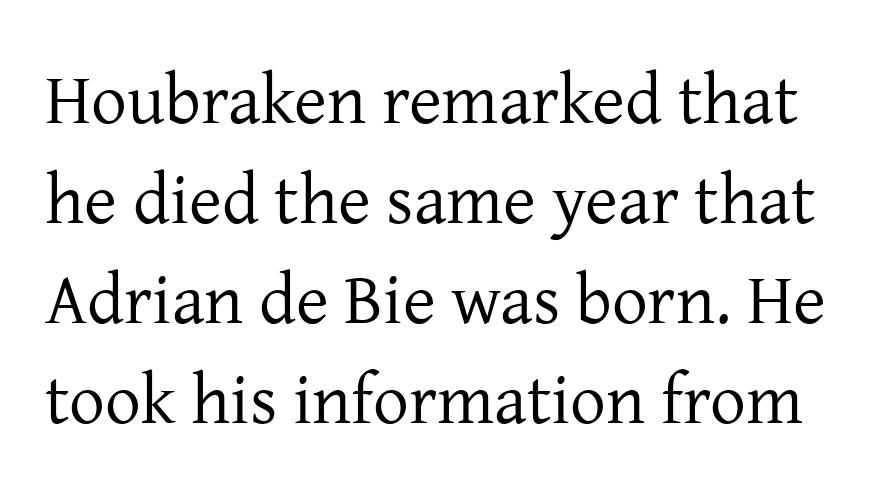
Compared with a typical body face, this is equally light or lighter still. Are there feet on the stems? There are — it's a serif. If you measured baseline to baseline, you'd find a middling distance. Tracking here is standard; glyphs follow each other at the usual distance.
